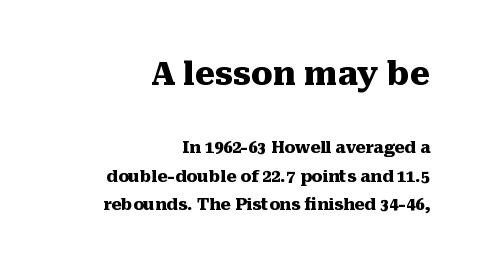
Note the varied advance widths — an 'i' is clearly narrower than an 'm'. These lines were composed using upright roman letters. These lines carry a lot of weight — the face is fully bold. Each word holds together tightly as a unit, with standard inter-letter gaps.
